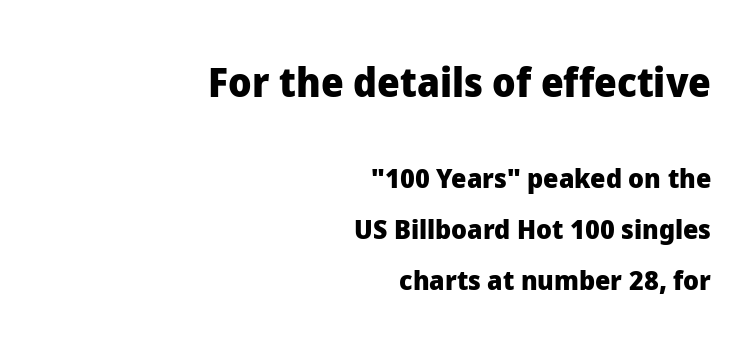
{"serif": "no", "italic": "no", "bold": "yes", "weight": "heavy", "width": "normal", "stroke_contrast": "low", "x_height": "medium", "monospaced": "no", "underline": "no", "align": "right", "line_spacing_ratio": 1.89, "letter_spacing": "normal", "letter_spacing_em": 0.0, "larger_block": "first", "size_ratio": 1.48, "glyph_px": 40}
